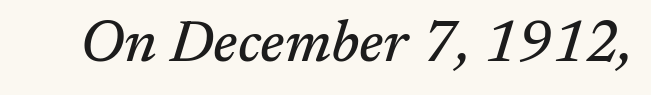
The type is set solid horizontally, with unmodified tracking. Rendered with sloped, italic letterforms. The type family on display is of the serif kind. Here the designer chose a conventional face with non-uniform glyph widths. Plain, unruled lines of type.
